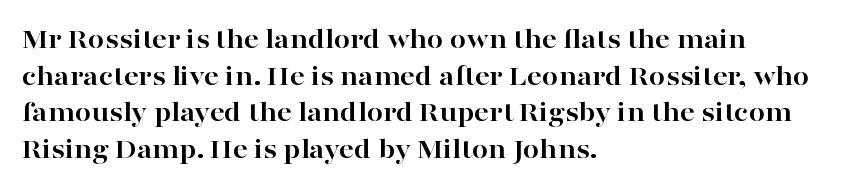
Between one letter and the next there's only the usual sliver of space. Normally led — the rows are evenly, conventionally spaced. Layout note: lines flush left. Each letter keeps its own natural width here, so spacing adapts to shape.
